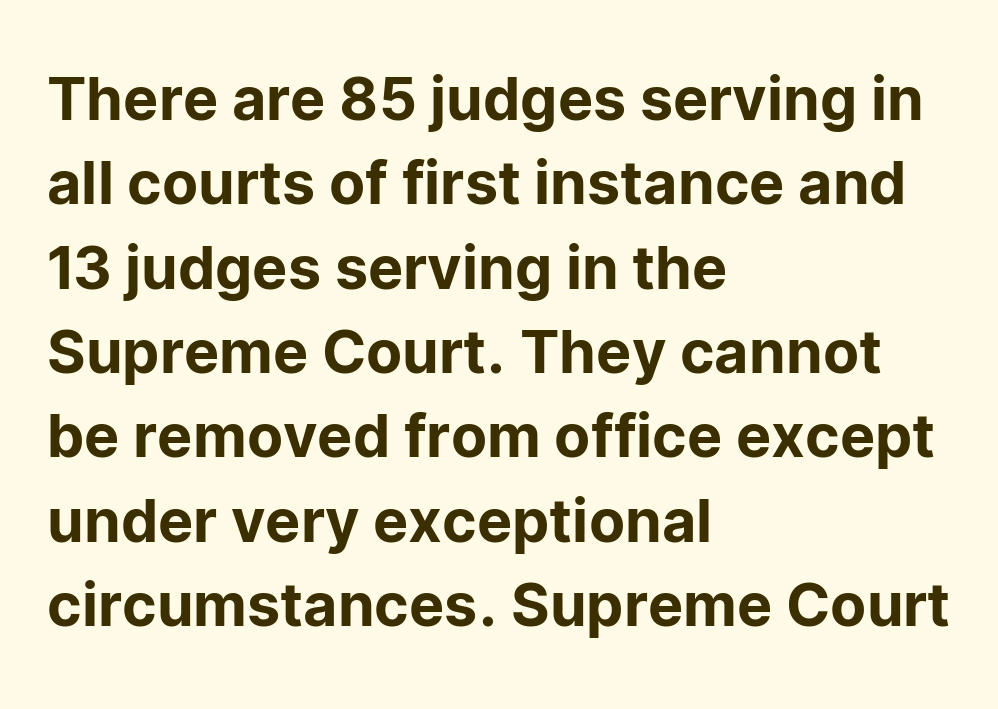
Left-aligned paragraph, ragged on the right. A normal amount of white space separates one row of letters from the next. These lines are rendered in a variable-pitch font. The face used here is rendered with its standard letterfit. Unmarked baselines from the first word to the last.
